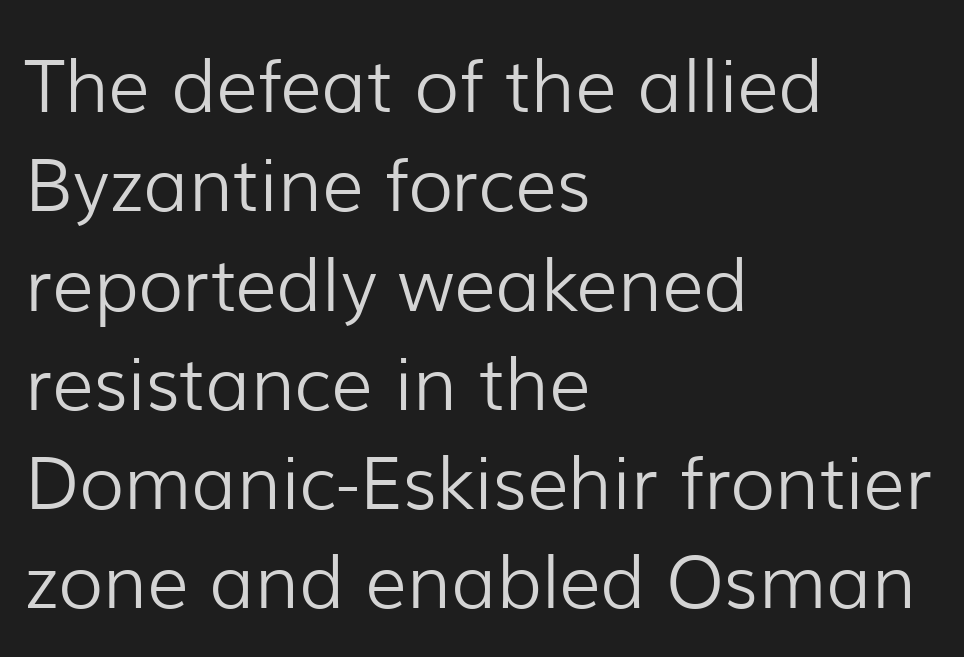
{"serif": "no", "italic": "no", "bold": "no", "weight": "light", "width": "normal", "stroke_contrast": "low", "x_height": "medium", "monospaced": "no", "underline": "no", "align": "left", "line_spacing": "normal", "line_spacing_ratio": 1.36, "letter_spacing": "normal", "letter_spacing_em": 0.0, "glyph_px": 73}
